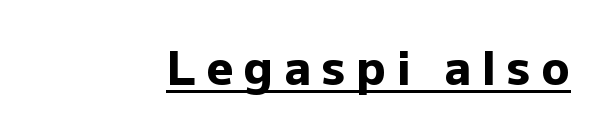
Q: Is the text bold? A: Yes.
Q: Is the text italic (slanted)? A: No, it is upright.
Q: Is the typeface a serif or a sans-serif typeface? A: Sans-serif.
Q: Is the text underlined? A: Yes.
Q: How is the paragraph aligned? A: Right-aligned.
Q: Is the spacing between letters normal or unusually wide? A: Unusually wide.
Q: Width (condensed, normal, or wide)? A: Normal.
Q: Stroke contrast? A: Low.
Q: x-height? A: Medium.
Q: Monospaced? A: No.
